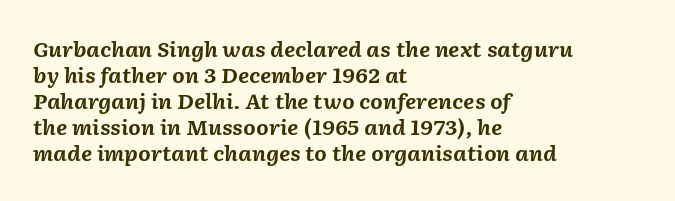
Summary of weight: heavy, a full bold. Descenders are the only things crossing below the line. A typesetter would call this leading conventional body-copy spacing. Caption: multi-line text, flush left, ragged right.
